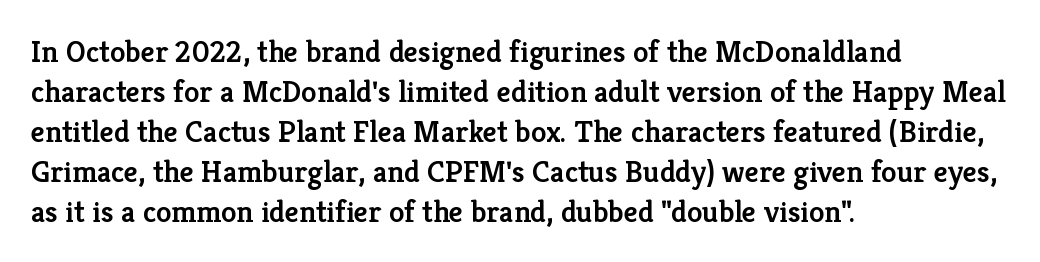
A normal amount of white space separates one row of letters from the next. The rendering shows small feet on the letterforms — a serif design. Compared with typical body copy, the letter spacing here is the same. Posture: upright roman. A fair bit of extra ink — the face is semibold, not bold.
